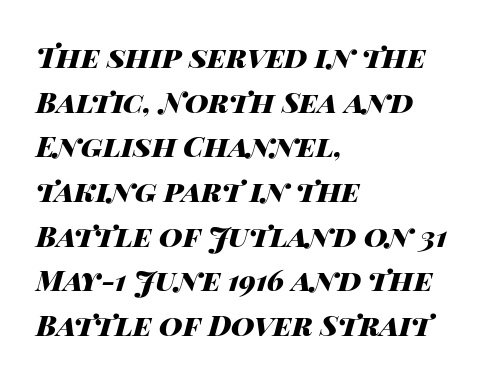
The image shows 29 px heavy, wide type, italic (leaning right); set left-aligned, normal line spacing (1.54x), normal letter spacing, not underlined; high stroke contrast and a large x-height.
